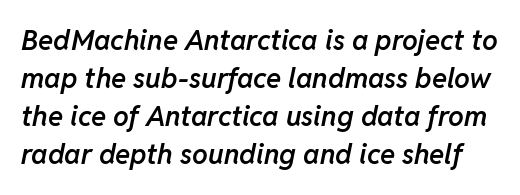
Students, note that the glyphs here touch the page at normal intervals. The strokes are fattened partway — semibold, not bold. Anything drawn beneath the words? Only blank space. If you measured baseline to baseline, you'd find a middling distance. If you drew a line through each stem, it would be angled.
